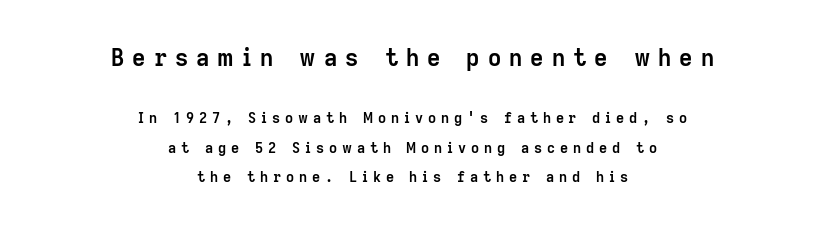
Q: Is the text bold? A: Yes.
Q: Is the text italic (slanted)? A: No, it is upright.
Q: Is the text underlined? A: No.
Q: How is the paragraph aligned? A: Centered.
Q: Is the spacing between letters normal or unusually wide? A: Unusually wide.
Q: Is the spacing between lines tight, normal or loose? A: Loose.
Q: Which block of text is set in a larger size, the first (top) or the second (bottom)? A: The first (top) one.
